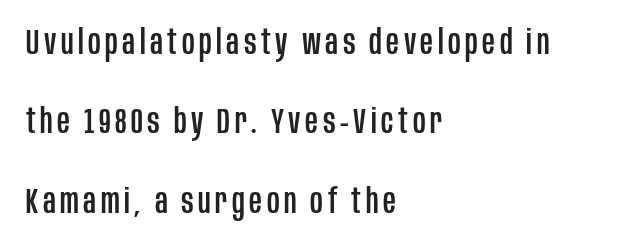
Q: Is the text italic (slanted)? A: No, it is upright.
Q: Is the typeface a serif or a sans-serif typeface? A: Sans-serif.
Q: Is the text underlined? A: No.
Q: How is the paragraph aligned? A: Left-aligned.
Q: Is the spacing between lines tight, normal or loose? A: Loose.
Q: Width (condensed, normal, or wide)? A: Condensed.
Q: Stroke contrast? A: Low.
Q: x-height? A: Large.
Q: Monospaced? A: No.
